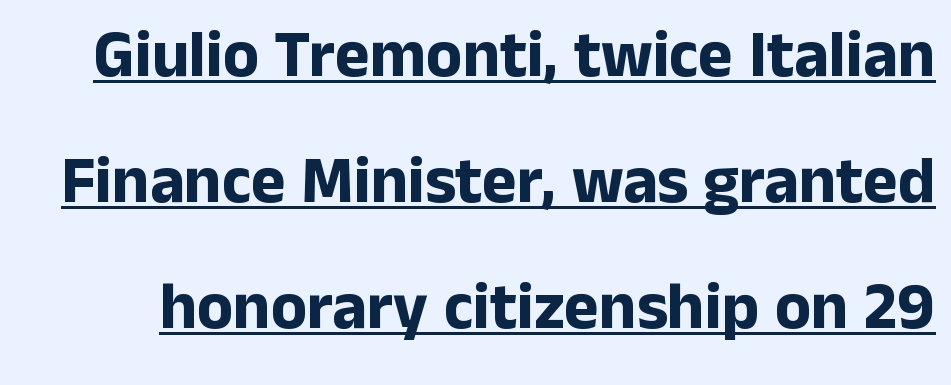
The image shows 66 px bold sans-serif type, upright; set loose line spacing (1.91x), normal letter spacing, underlined; low stroke contrast and a medium x-height.
